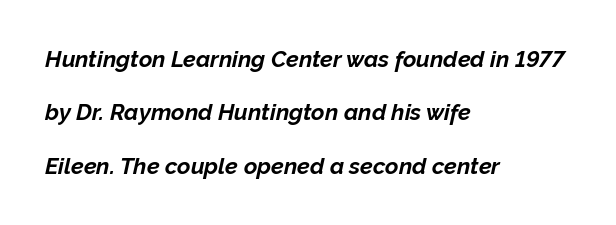
The image shows 23 px bold type, italic (leaning right); set left-aligned, loose line spacing (2.32x), normal letter spacing, not underlined.
